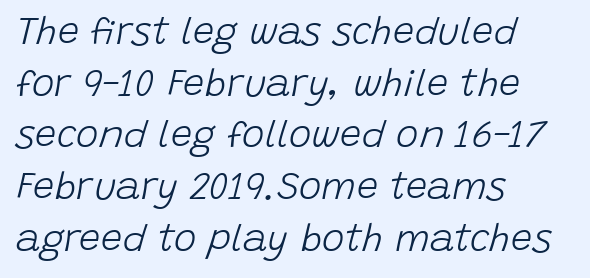
{"italic": "yes", "lean": "right", "slant_degrees": 15, "bold": "no", "weight": "light", "width": "normal", "stroke_contrast": "low", "x_height": "large", "monospaced": "no", "underline": "no", "align": "left", "line_spacing": "normal", "line_spacing_ratio": 1.36, "letter_spacing": "normal", "letter_spacing_em": 0.0, "glyph_px": 38}
